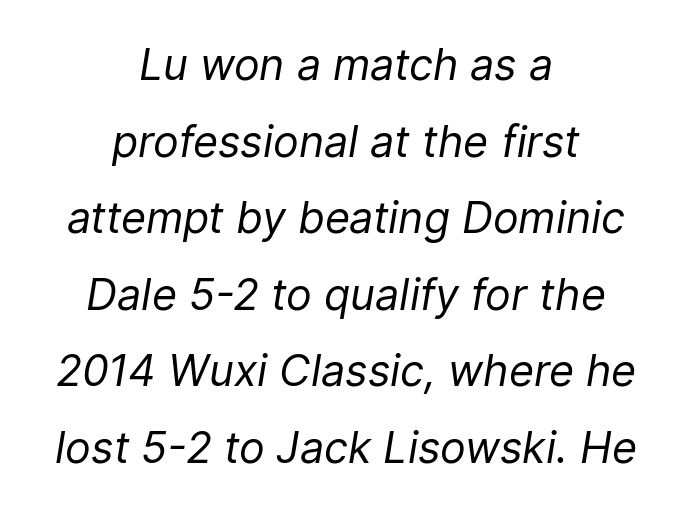
The image shows 43 px regular-weight type, italic (leaning right); set centered, line spacing 1.78x, normal letter spacing, not underlined; low stroke contrast and a medium x-height.
